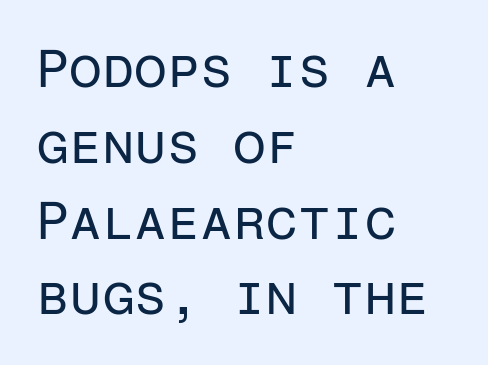
{"serif": "no", "italic": "no", "bold": "no", "weight": "regular", "width": "normal", "stroke_contrast": "low", "x_height": "medium", "monospaced": "yes", "underline": "no", "align": "left", "line_spacing": "normal", "line_spacing_ratio": 1.43, "letter_spacing": "normal", "letter_spacing_em": 0.0, "glyph_px": 53}
